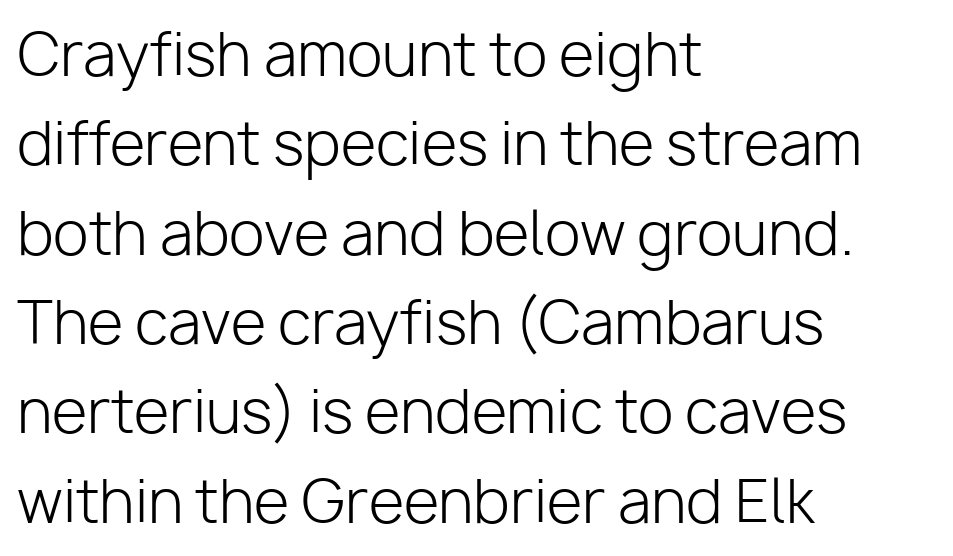
The image shows 58 px light sans-serif type, upright; set left-aligned, normal line spacing (1.54x), normal letter spacing, not underlined; low stroke contrast and a medium x-height.
